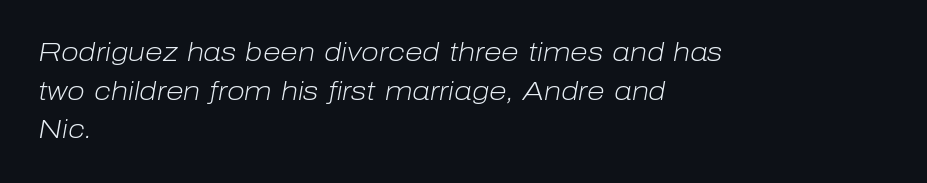
If you drew a line through each stem, it would be angled. How are the letters spaced? Ordinarily, with no added tracking. The rendering uses a moderate line-height, typical for paragraphs. The baseline area is clear. Is the stroke heavy? The answer is a plain regular-or-lighter. The setting favours the left margin, as ordinary paragraphs usually do.
